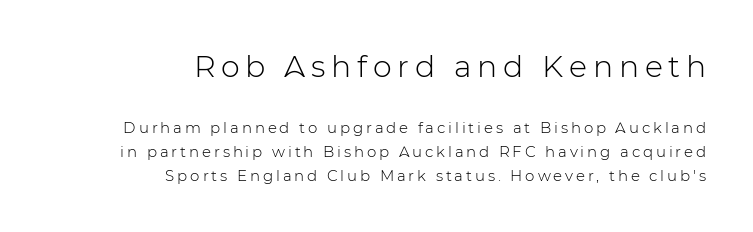
{"serif": "no", "italic": "no", "bold": "no", "weight": "light", "width": "normal", "stroke_contrast": "low", "x_height": "medium", "monospaced": "no", "underline": "no", "align": "right", "line_spacing": "normal", "line_spacing_ratio": 1.58, "larger_block": "first", "size_ratio": 2.0, "glyph_px": 30}
